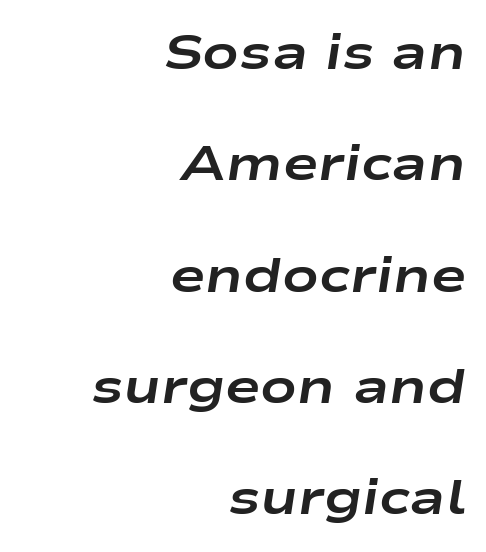
Q: Is the text bold? A: Yes.
Q: Is the text italic (slanted)? A: Yes, it leans right by about 9 degrees.
Q: Is the text underlined? A: No.
Q: How is the paragraph aligned? A: Right-aligned.
Q: Is the spacing between letters normal or unusually wide? A: Normal.
Q: Is the spacing between lines tight, normal or loose? A: Loose.
Q: Width (condensed, normal, or wide)? A: Wide.
Q: Stroke contrast? A: Low.
Q: x-height? A: Medium.
Q: Monospaced? A: No.
